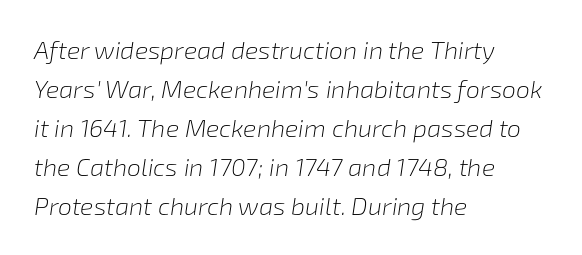
Q: Is the text bold? A: No.
Q: Is the text italic (slanted)? A: Yes, it leans right by about 8 degrees.
Q: Is the text underlined? A: No.
Q: How is the paragraph aligned? A: Left-aligned.
Q: Is the spacing between letters normal or unusually wide? A: Normal.
Q: Is the spacing between lines tight, normal or loose? A: Normal.
